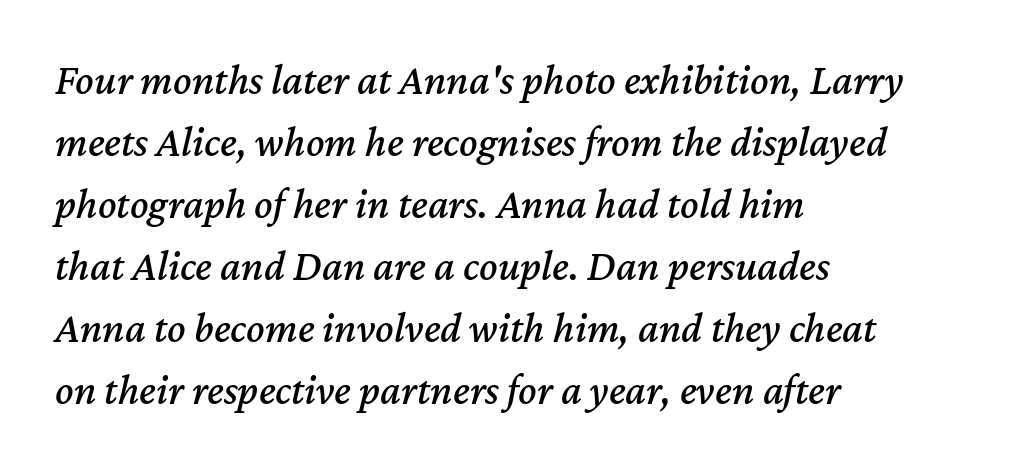
Here the glyphs are tracked normally, forming tight word shapes. Characters are canted at an angle relative to the baseline's perpendicular. Here the designer chose a conventional face with non-uniform glyph widths. Leading matches the norm, producing a regular column. Unmarked baselines from the first word to the last. The passage is arranged the way most books set body copy — flush left.
